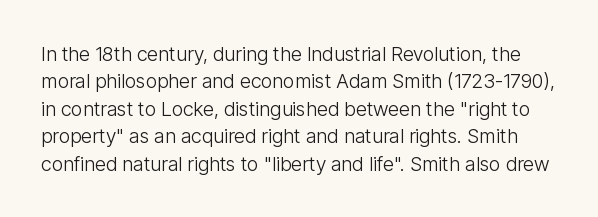
Q: Is the text bold? A: No.
Q: Is the text italic (slanted)? A: No, it is upright.
Q: Is the text underlined? A: No.
Q: Is the spacing between letters normal or unusually wide? A: Normal.
Q: Is the spacing between lines tight, normal or loose? A: Normal.
